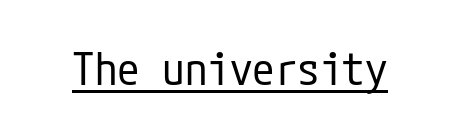
Q: Is the text bold? A: No.
Q: Is the text italic (slanted)? A: No, it is upright.
Q: Is the typeface a serif or a sans-serif typeface? A: Sans-serif.
Q: Is the text underlined? A: Yes.
Q: Is the spacing between letters normal or unusually wide? A: Normal.
Q: Width (condensed, normal, or wide)? A: Condensed.
Q: Stroke contrast? A: Low.
Q: x-height? A: Medium.
